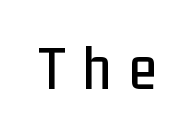
The image shows 64 px condensed sans-serif type, upright; set unusually wide letter spacing (+0.28 em), not underlined; low stroke contrast and a medium x-height.
